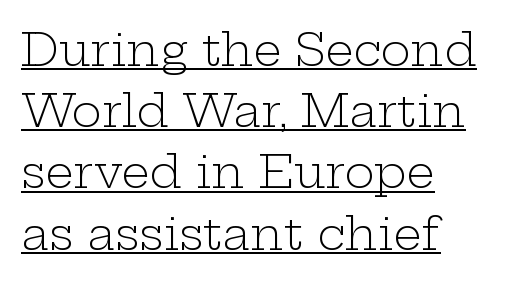
The image shows 45 px light, wide serif type, upright; set left-aligned, normal line spacing (1.36x), normal letter spacing, underlined; low stroke contrast and a medium x-height.
